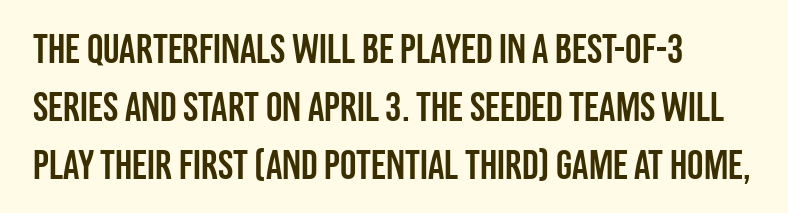
The image shows 41 px condensed sans-serif type, upright; set normal line spacing (1.41x), normal letter spacing, not underlined; low stroke contrast and a large x-height.
